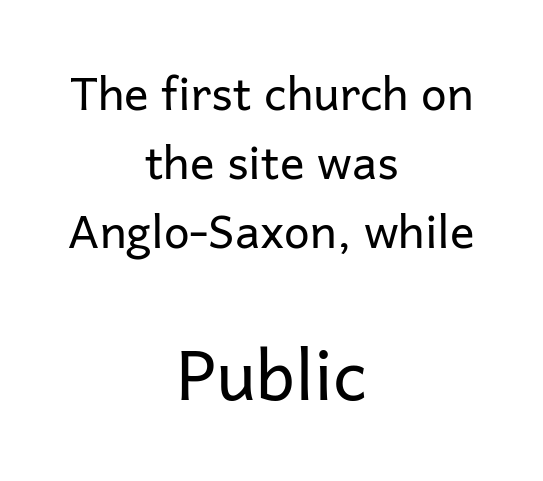
Regarding serifs, this sample does without them. Look at the glyph heights: the lower group is clearly the bigger setting. The face looks like a standard text weight, possibly lighter. The typography opts for an upright posture over an oblique one. The passage shown is not underscored anywhere. One-word summary of the alignment: center.
